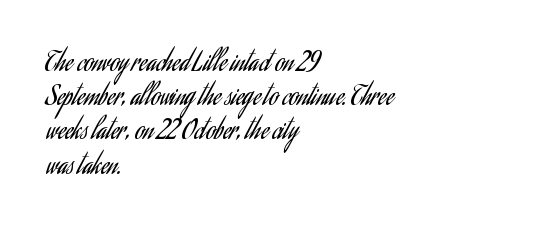
The area under the type is left untouched. Observe the ordinary spacing: letters are neighbours, not strangers. Notice how the passage keeps a crisp vertical edge on the left only.
